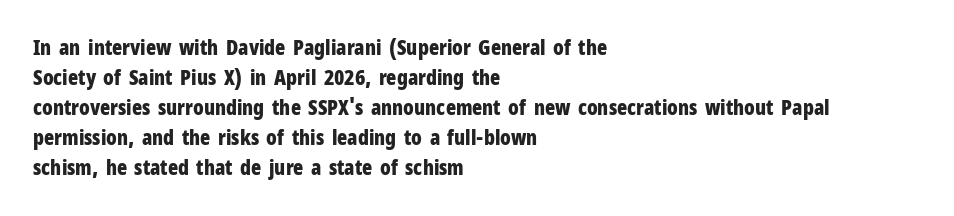
{"italic": "no", "bold": "yes", "underline": "no", "align": "left", "line_spacing": "normal", "line_spacing_ratio": 1.43, "letter_spacing": "normal", "letter_spacing_em": 0.0, "glyph_px": 21}
